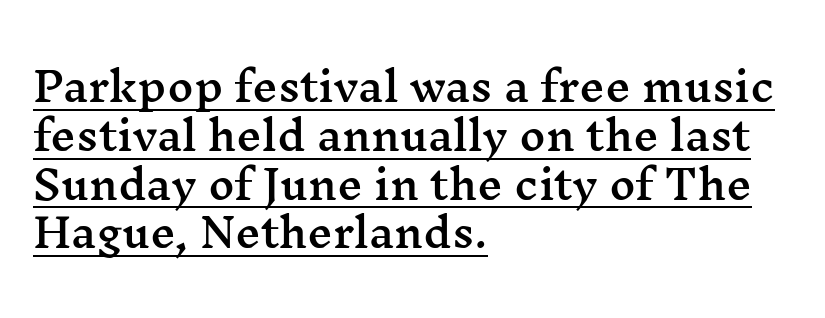
The typography opts for an upright posture over an oblique one. Line beginnings align vertically; line endings do not. Compared with undecorated copy, this sample adds a rule below the words. Compared with typical body copy, the letter spacing here is the same. Character widths vary here, with narrow letters taking less room than wide ones.
